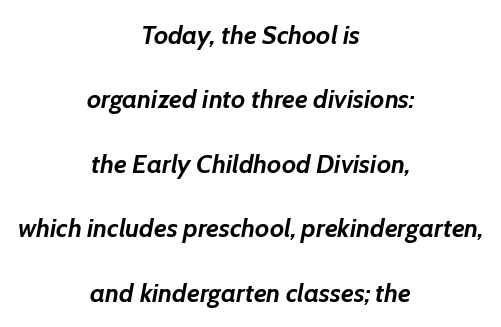
{"italic": "yes", "lean": "right", "slant_degrees": 7, "bold": "yes", "underline": "no", "align": "center", "line_spacing": "loose", "line_spacing_ratio": 2.48, "letter_spacing": "normal", "letter_spacing_em": 0.0, "glyph_px": 26}
